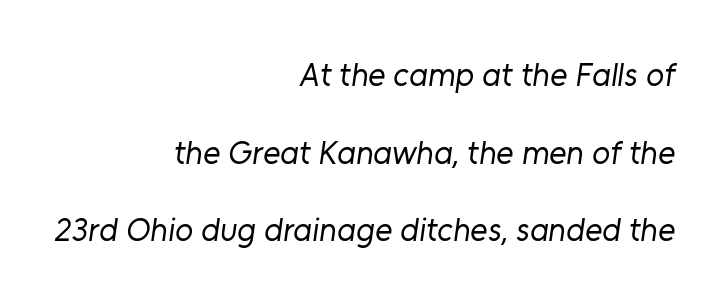
Q: Is the text bold? A: No.
Q: Is the typeface a serif or a sans-serif typeface? A: Sans-serif.
Q: Is the text underlined? A: No.
Q: How is the paragraph aligned? A: Right-aligned.
Q: Is the spacing between letters normal or unusually wide? A: Normal.
Q: Is the spacing between lines tight, normal or loose? A: Loose.
Q: Width (condensed, normal, or wide)? A: Normal.
Q: Stroke contrast? A: Low.
Q: x-height? A: Medium.
Q: Monospaced? A: No.
